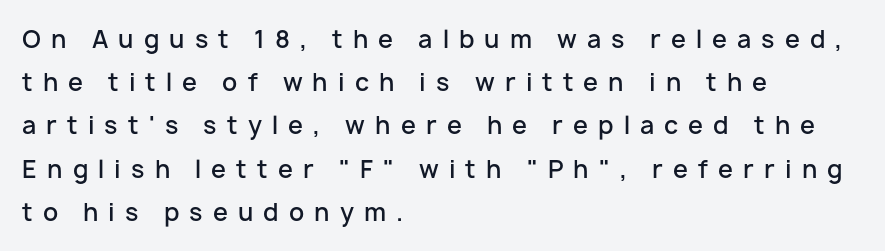
Q: Is the text bold? A: Semi-bold.
Q: Is the text italic (slanted)? A: No, it is upright.
Q: Is the text underlined? A: No.
Q: How is the paragraph aligned? A: Left-aligned.
Q: Is the spacing between letters normal or unusually wide? A: Unusually wide.
